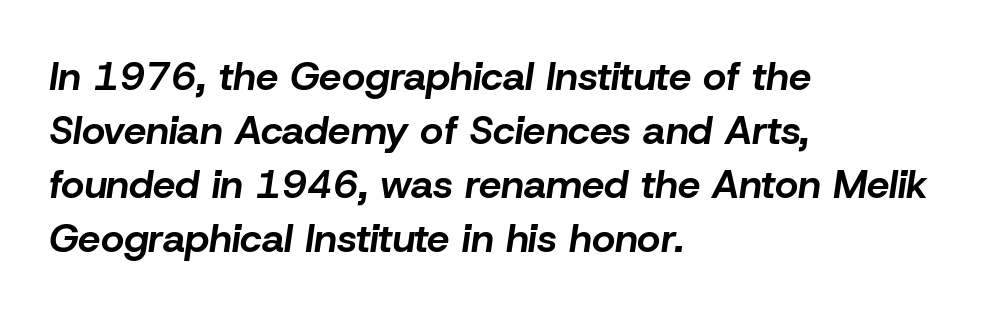
Varying glyph widths throughout — classic text-font behaviour. Caption: multi-line text, flush left, ragged right. The face used here is rendered with its standard letterfit. The specimen reads as italic at a glance. The string is rendered with underlining switched off.
